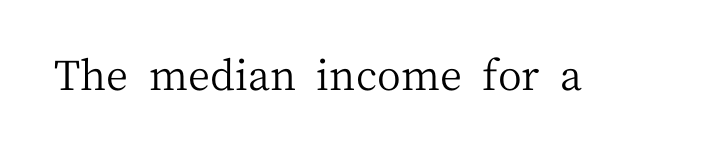
The glyphs are unaccompanied by any horizontal stroke below them. Here the designer chose a conventional face with non-uniform glyph widths. Are there feet on the stems? There are — it's a serif. The font sits on the lighter half of the weight spectrum, regular included.
